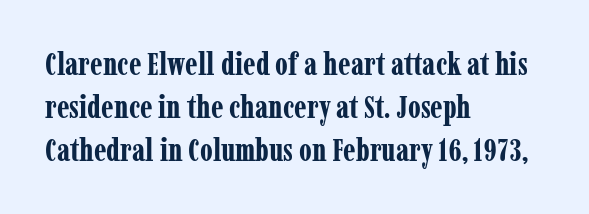
Q: Is the text bold? A: Yes.
Q: Is the text italic (slanted)? A: No, it is upright.
Q: Is the typeface a serif or a sans-serif typeface? A: Serif.
Q: Is the text underlined? A: No.
Q: How is the paragraph aligned? A: Left-aligned.
Q: Is the spacing between letters normal or unusually wide? A: Normal.
Q: Is the spacing between lines tight, normal or loose? A: Normal.
Q: Width (condensed, normal, or wide)? A: Condensed.
Q: Stroke contrast? A: Low.
Q: x-height? A: Medium.
Q: Monospaced? A: No.
